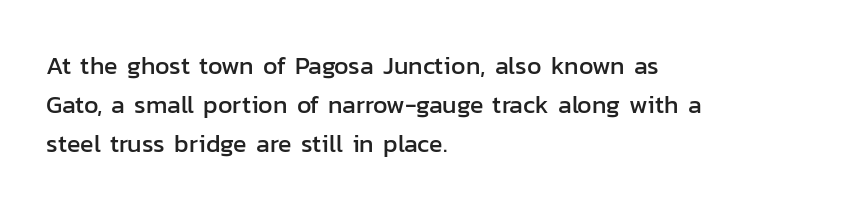
{"italic": "no", "underline": "no", "align": "left", "line_spacing": "normal", "line_spacing_ratio": 1.56, "letter_spacing": "normal", "letter_spacing_em": 0.0, "glyph_px": 25}
